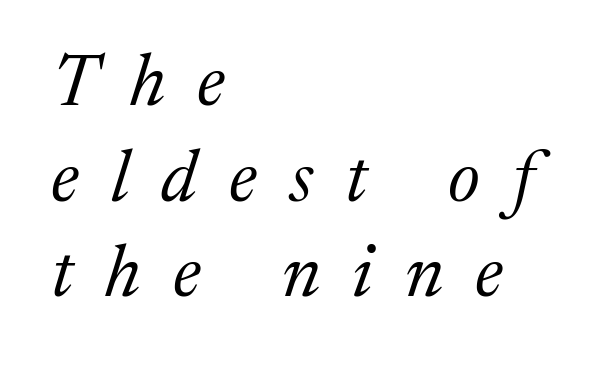
The image shows 73 px regular-weight serif type, italic (leaning right); set left-aligned, normal line spacing (1.31x), unusually wide letter spacing (+0.44 em), not underlined; medium stroke contrast and a medium x-height.
